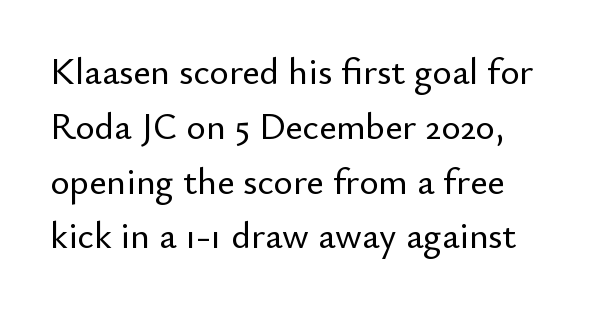
{"serif": "no", "italic": "no", "width": "normal", "stroke_contrast": "low", "x_height": "small", "monospaced": "no", "underline": "no", "align": "left", "line_spacing": "normal", "line_spacing_ratio": 1.48, "letter_spacing": "normal", "letter_spacing_em": 0.0, "glyph_px": 37}
